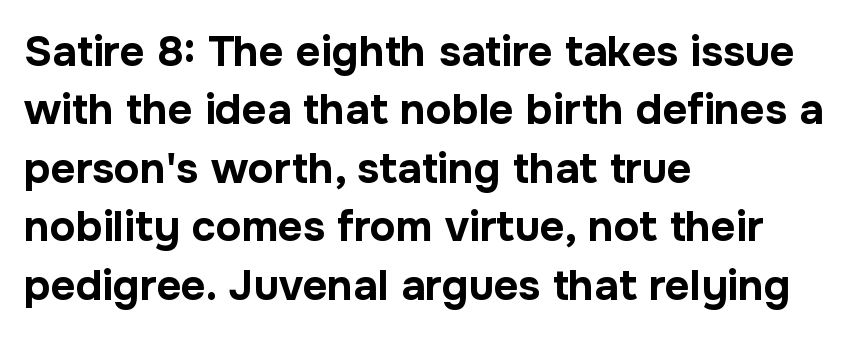
The image shows 43 px bold sans-serif type, upright; set left-aligned, normal line spacing (1.36x), normal letter spacing, not underlined; low stroke contrast and a medium x-height.
